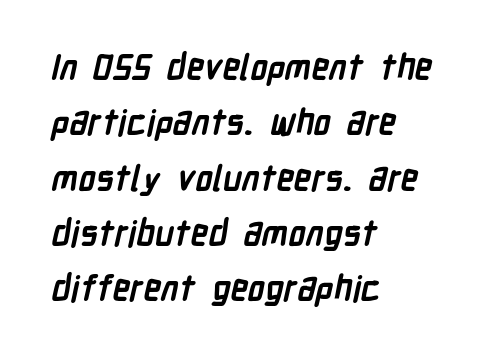
Baseline-to-baseline distance is the conventional proportion of letter height. What kind of face is this? One without serifs — a sans. Proportional: the letters do not fall into vertical columns. Caption: standard tracking, unaltered. The paragraph shown leans on its left margin.
